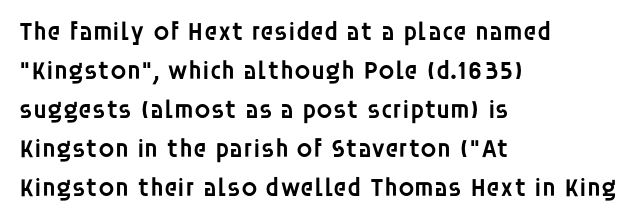
Q: Is the text bold? A: Semi-bold.
Q: Is the text italic (slanted)? A: No, it is upright.
Q: Is the text underlined? A: No.
Q: How is the paragraph aligned? A: Left-aligned.
Q: Is the spacing between letters normal or unusually wide? A: Normal.
Q: Is the spacing between lines tight, normal or loose? A: Normal.
